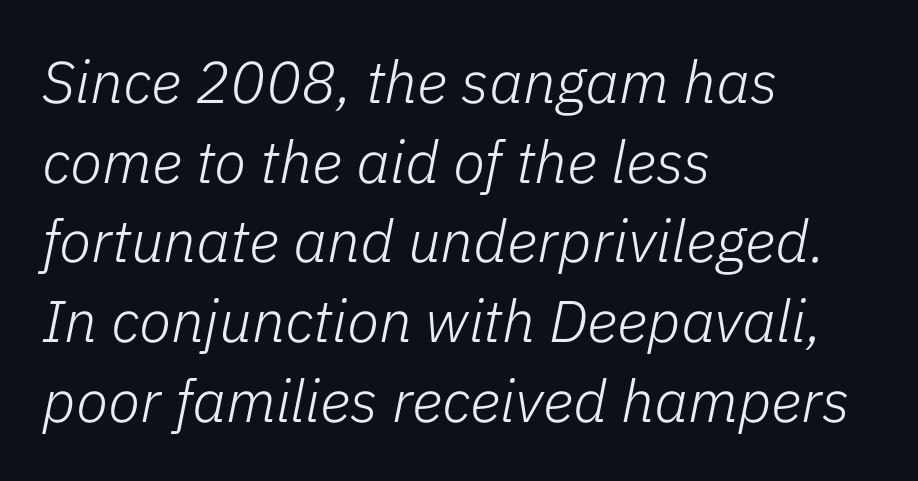
{"italic": "yes", "lean": "right", "slant_degrees": 11, "bold": "no", "weight": "light", "width": "normal", "stroke_contrast": "low", "x_height": "medium", "monospaced": "no", "underline": "no", "align": "left", "line_spacing": "normal", "line_spacing_ratio": 1.35, "letter_spacing": "normal", "letter_spacing_em": 0.0, "glyph_px": 59}
